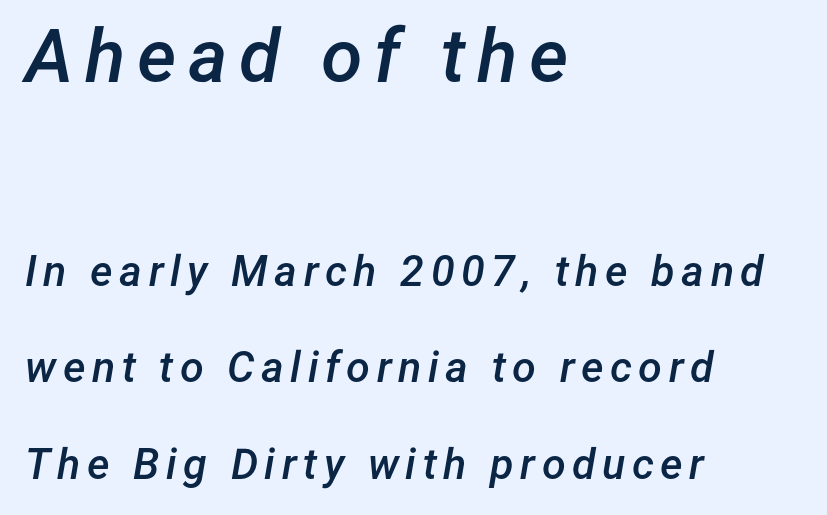
{"italic": "yes", "lean": "right", "slant_degrees": 12, "bold": "semi", "weight": "semibold", "width": "normal", "stroke_contrast": "low", "x_height": "medium", "monospaced": "no", "underline": "no", "align": "left", "line_spacing": "loose", "line_spacing_ratio": 2.24, "larger_block": "first", "size_ratio": 1.74, "glyph_px": 75}
